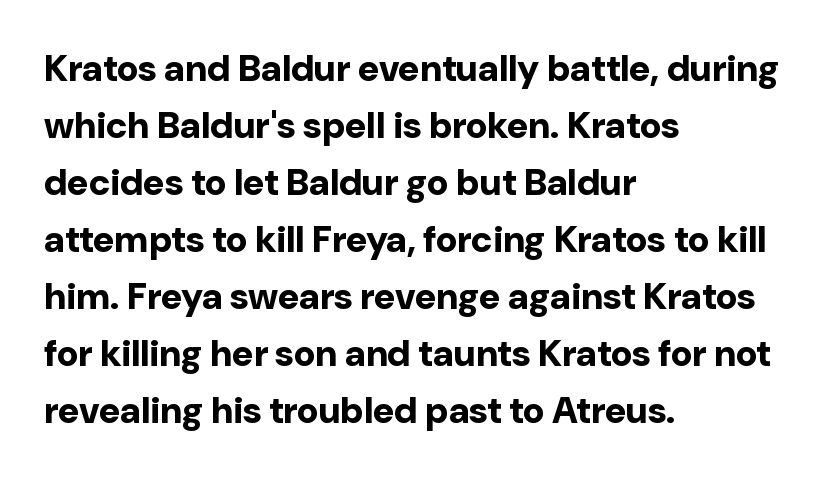
Q: Is the text bold? A: Yes.
Q: Is the text italic (slanted)? A: No, it is upright.
Q: Is the typeface a serif or a sans-serif typeface? A: Sans-serif.
Q: Is the text underlined? A: No.
Q: How is the paragraph aligned? A: Left-aligned.
Q: Is the spacing between letters normal or unusually wide? A: Normal.
Q: Is the spacing between lines tight, normal or loose? A: Normal.
Q: Width (condensed, normal, or wide)? A: Normal.
Q: Stroke contrast? A: Low.
Q: x-height? A: Medium.
Q: Monospaced? A: No.
